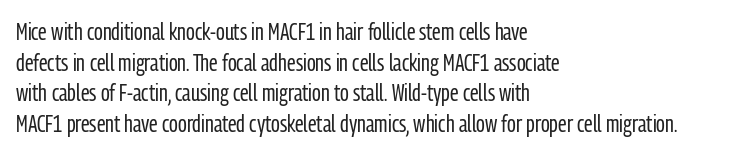
Q: Is the text bold? A: No.
Q: Is the text italic (slanted)? A: No, it is upright.
Q: Is the text underlined? A: No.
Q: How is the paragraph aligned? A: Left-aligned.
Q: Is the spacing between letters normal or unusually wide? A: Normal.
Q: Is the spacing between lines tight, normal or loose? A: Normal.
